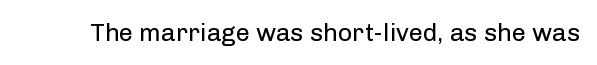
The image shows 25 px text type, upright; set normal letter spacing, not underlined.
